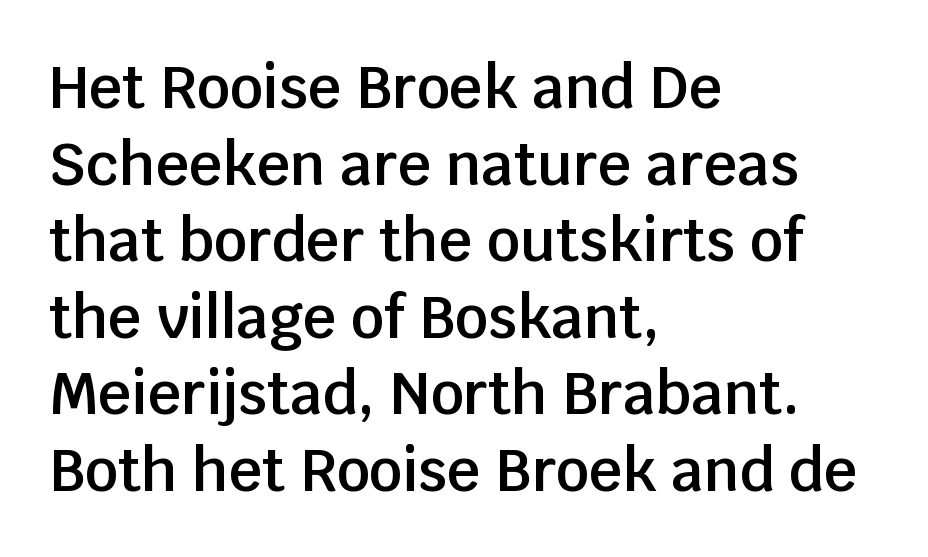
Posture: upright roman. The passage shown is not underscored anywhere. Unlike a traditional serif, this face leaves its strokes unadorned. Summary of vertical rhythm: regular, with standard interline spacing. Honestly, the letter spacing is just normal — you wouldn't notice it. All the whitespace from short lines collects on the right.
